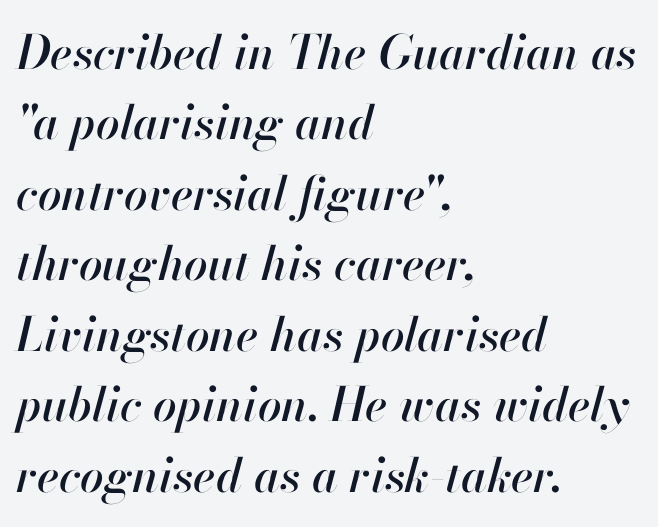
Q: Is the text italic (slanted)? A: Yes, it leans right by about 13 degrees.
Q: Is the text underlined? A: No.
Q: How is the paragraph aligned? A: Left-aligned.
Q: Is the spacing between letters normal or unusually wide? A: Normal.
Q: Is the spacing between lines tight, normal or loose? A: Normal.
Q: Width (condensed, normal, or wide)? A: Normal.
Q: Stroke contrast? A: High.
Q: x-height? A: Small.
Q: Monospaced? A: No.
